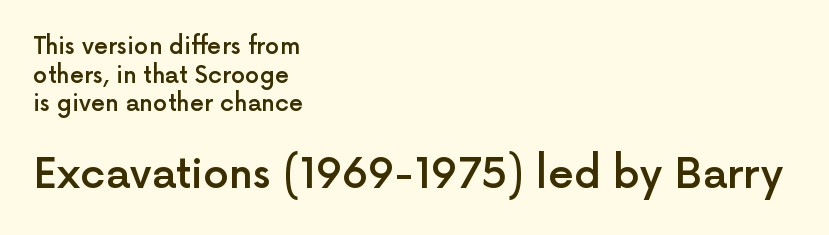
The more generous point size was reserved for the lower chunk. A typesetter would call this proportional, since set widths differ per character. A semibold gives these letters moderate extra thickness, short of bold. Letter spacing: default.
